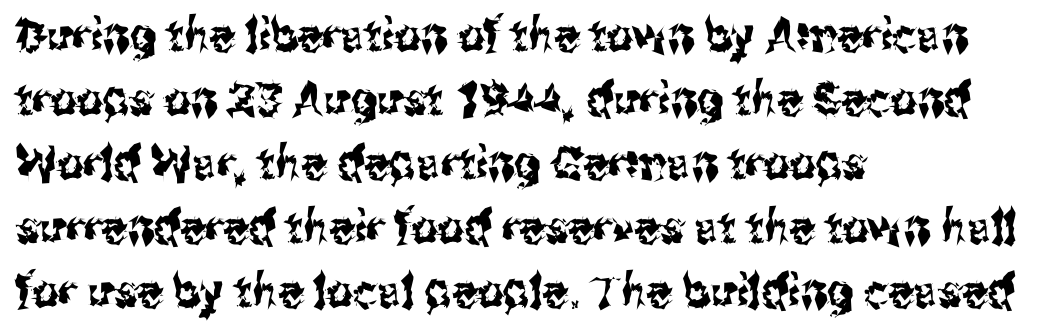
{"serif": "no", "italic": "no", "width": "condensed", "stroke_contrast": "medium", "x_height": "medium", "monospaced": "no", "underline": "no", "align": "left", "line_spacing": "normal", "line_spacing_ratio": 1.39, "letter_spacing": "normal", "letter_spacing_em": 0.0, "glyph_px": 46}
